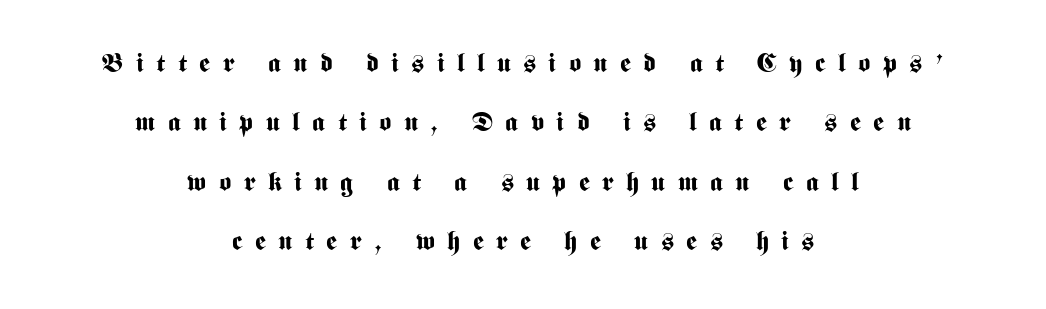
As a designer I'd log this as weight 700, bold. Unlike italic type, these characters show no tilt at all. Just letters on the line, the space beneath them empty. Display-style spreading of the glyphs; the letterfit is very open. A student would call this center alignment; a typographer would say set centered.
